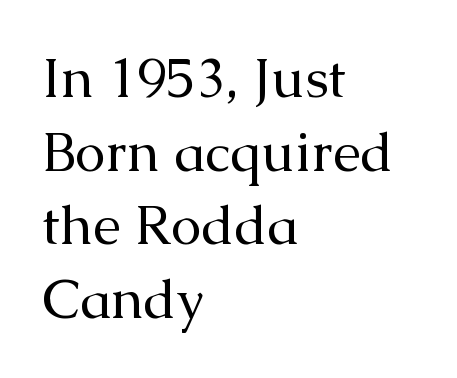
Tall strokes in this sample are plumb rather than angled. The characters are drawn with everyday or finer stroke widths. Bare-footed words on every line. The type is set solid horizontally, with unmodified tracking.
